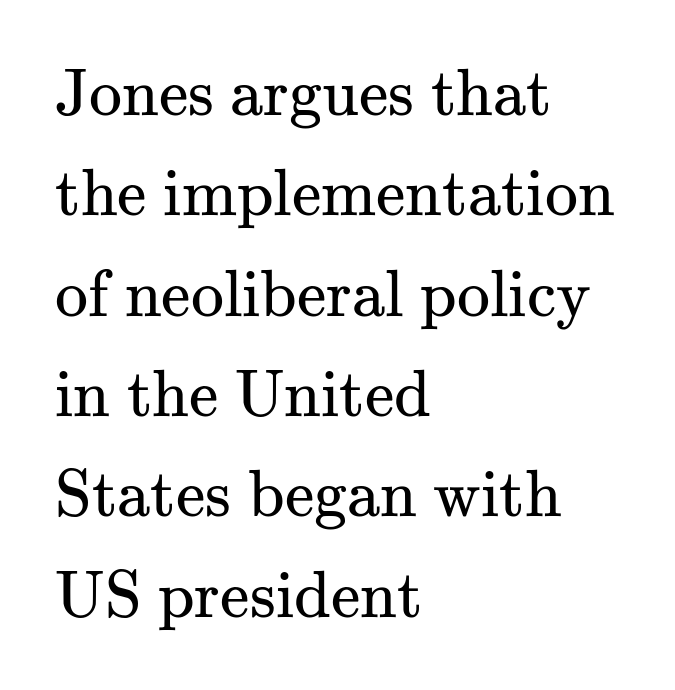
Tall strokes in this sample are plumb rather than angled. A typesetter would label this face a serif. Summary of weight: not heavy and not bold. Compared with typical paragraphs, the rows here are spaced about the same. Students, note that the glyphs here touch the page at normal intervals. Does the copy run flush right? No — it runs flush left.
